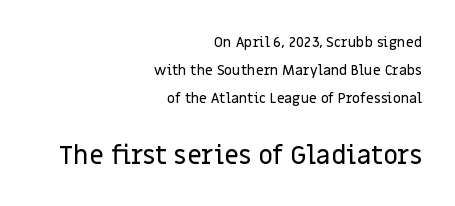
The image shows 26 px text type, upright; set right-aligned, loose line spacing (2.0x), normal letter spacing, not underlined; the second (bottom) block is 1.86x larger.
